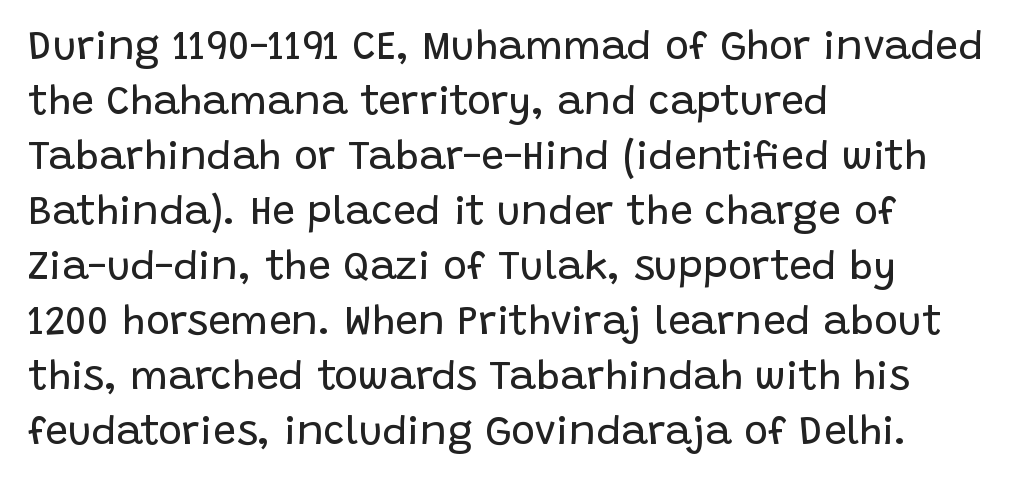
{"serif": "no", "italic": "no", "bold": "no", "weight": "regular", "width": "normal", "stroke_contrast": "low", "x_height": "large", "monospaced": "no", "underline": "no", "align": "left", "line_spacing": "normal", "line_spacing_ratio": 1.34, "letter_spacing": "normal", "letter_spacing_em": 0.0, "glyph_px": 41}
